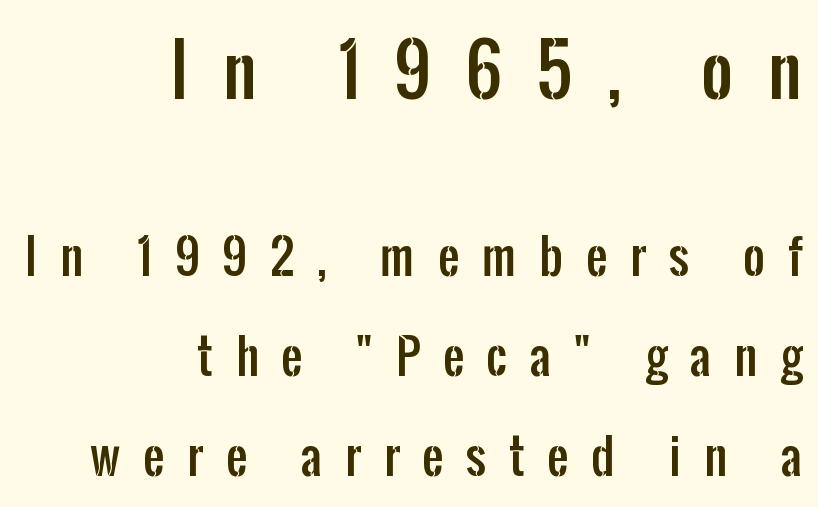
{"serif": "no", "italic": "no", "width": "condensed", "stroke_contrast": "low", "x_height": "medium", "monospaced": "no", "underline": "no", "align": "right", "line_spacing": "loose", "line_spacing_ratio": 2.12, "letter_spacing": "wide", "letter_spacing_em": 0.49, "larger_block": "first", "size_ratio": 1.49, "glyph_px": 70}
